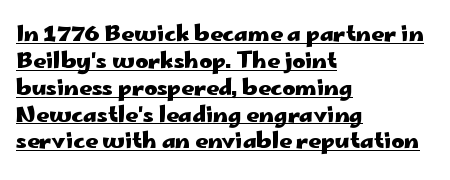
Q: Is the text bold? A: Yes.
Q: Is the text italic (slanted)? A: No, it is upright.
Q: Is the text underlined? A: Yes.
Q: How is the paragraph aligned? A: Left-aligned.
Q: Is the spacing between letters normal or unusually wide? A: Normal.
